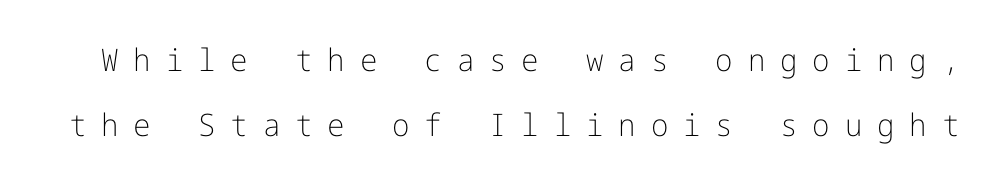
Q: Is the text bold? A: No.
Q: Is the text italic (slanted)? A: No, it is upright.
Q: Is the typeface a serif or a sans-serif typeface? A: Sans-serif.
Q: Is the text underlined? A: No.
Q: Is the spacing between letters normal or unusually wide? A: Unusually wide.
Q: Is the spacing between lines tight, normal or loose? A: Loose.
Q: Width (condensed, normal, or wide)? A: Normal.
Q: Stroke contrast? A: Low.
Q: x-height? A: Medium.
